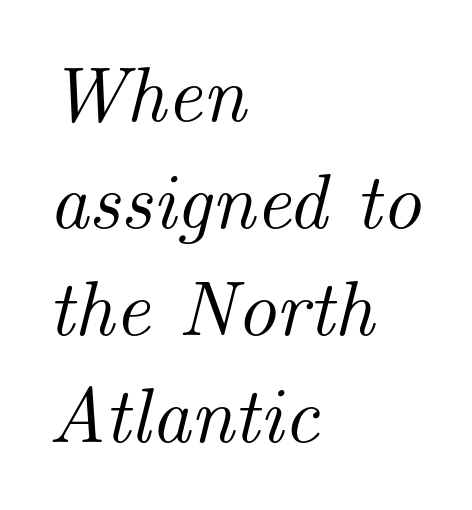
Q: Is the text italic (slanted)? A: Yes, it leans right by about 14 degrees.
Q: Is the typeface a serif or a sans-serif typeface? A: Serif.
Q: Is the text underlined? A: No.
Q: How is the paragraph aligned? A: Left-aligned.
Q: Is the spacing between letters normal or unusually wide? A: Normal.
Q: Is the spacing between lines tight, normal or loose? A: Normal.
Q: Width (condensed, normal, or wide)? A: Normal.
Q: Stroke contrast? A: Medium.
Q: x-height? A: Small.
Q: Monospaced? A: No.
